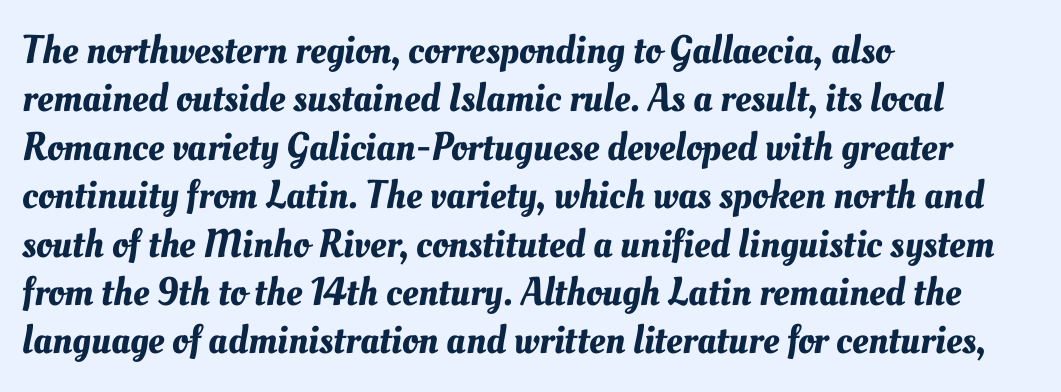
{"width": "normal", "stroke_contrast": "medium", "x_height": "small", "monospaced": "no", "underline": "no", "align": "left", "line_spacing_ratio": 1.21, "letter_spacing": "normal", "letter_spacing_em": 0.0, "glyph_px": 40}
